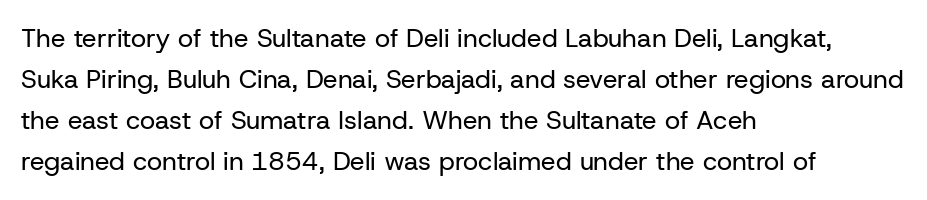
The image shows 26 px text type, upright; set left-aligned, normal line spacing (1.58x), normal letter spacing, not underlined.
